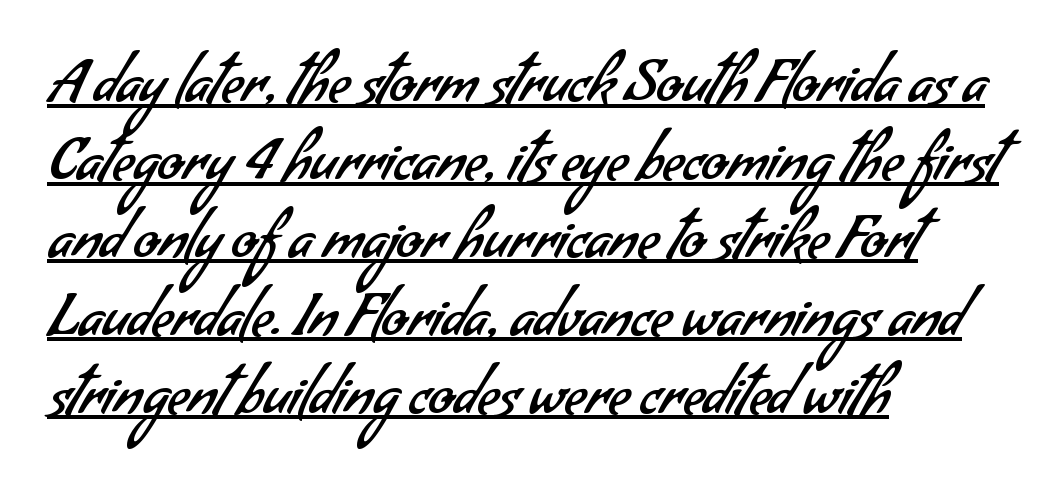
Q: Is the text bold? A: No.
Q: Is the typeface a serif or a sans-serif typeface? A: Sans-serif.
Q: Is the text underlined? A: Yes.
Q: How is the paragraph aligned? A: Left-aligned.
Q: Is the spacing between letters normal or unusually wide? A: Normal.
Q: Is the spacing between lines tight, normal or loose? A: Normal.
Q: Width (condensed, normal, or wide)? A: Normal.
Q: Stroke contrast? A: Low.
Q: x-height? A: Small.
Q: Monospaced? A: No.
